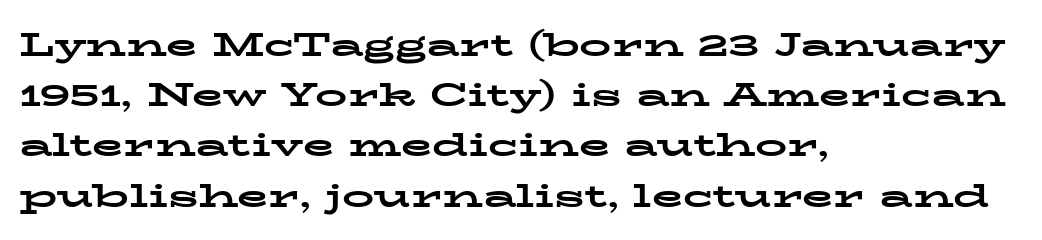
The image shows 32 px bold, wide serif type, upright; set left-aligned, normal line spacing (1.57x), normal letter spacing, not underlined; low stroke contrast and a medium x-height.
